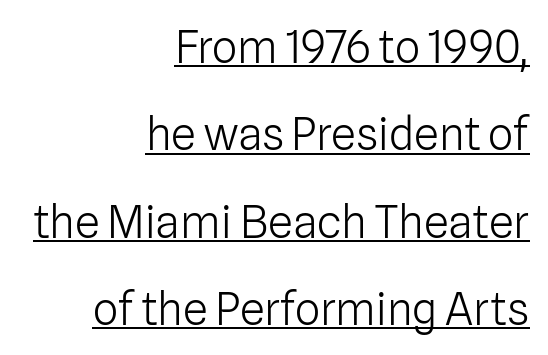
The image shows 45 px light sans-serif type, upright; set right-aligned, loose line spacing (1.94x), normal letter spacing, underlined; low stroke contrast and a medium x-height.
